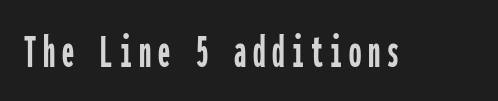
The image shows 49 px condensed sans-serif type, upright, monospaced; set not underlined; low stroke contrast and a medium x-height.
